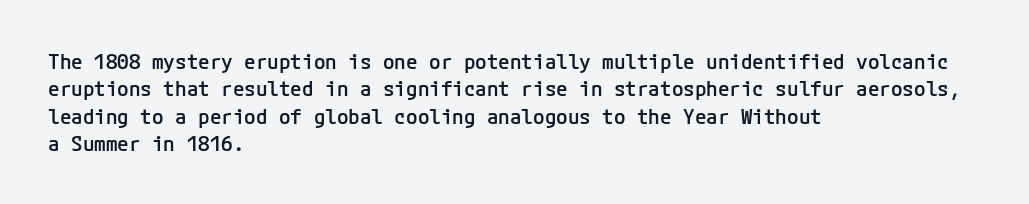
The image shows 21 px text type, upright; set left-aligned, normal line spacing (1.3x), normal letter spacing, not underlined.
